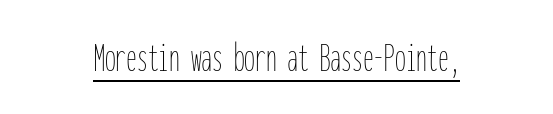
The rendering uses the underline text-decoration. Note the uniform advance width — an 'i' takes as much space as an 'm'. Think standard paragraph weight, or any step lighter than that. Every character sits straight up, as roman type does. Here the glyphs are tracked normally, forming tight word shapes.
